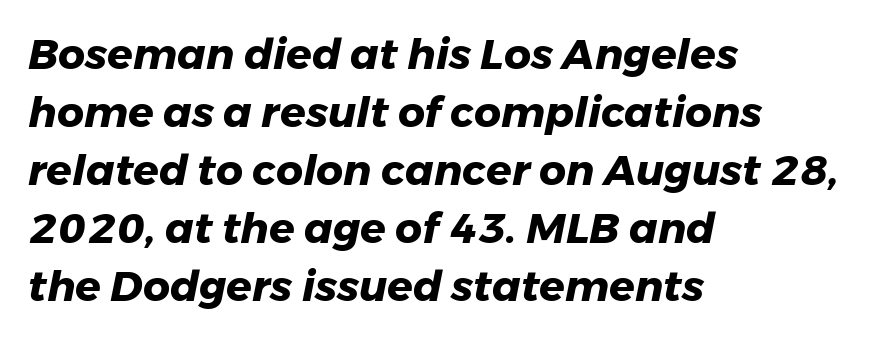
All the whitespace from short lines collects on the right. I'd describe the lettering as bold — thick and assertive. Descenders are the only things crossing below the line. Evenly set lines give the paragraph a standard silhouette. Glyph-to-glyph distance matches everyday printed text. Do the characters align in a grid? No, the font is proportional.
